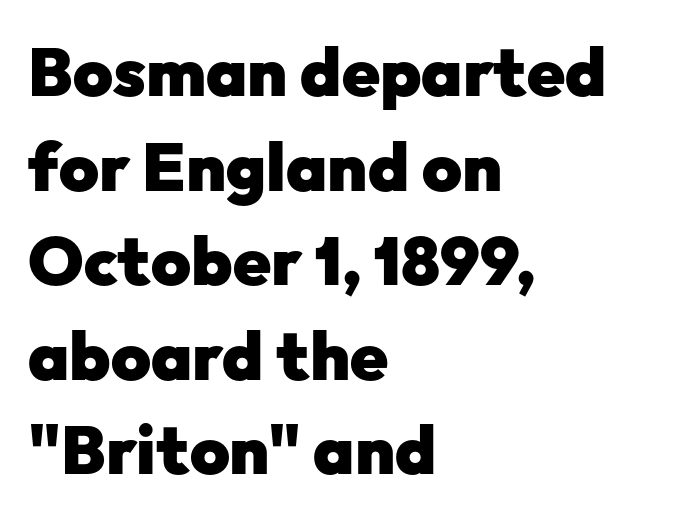
The image shows 68 px heavy sans-serif type, upright; set left-aligned, normal line spacing (1.39x), normal letter spacing, not underlined; low stroke contrast and a medium x-height.
